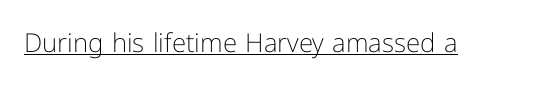
The image shows 26 px text type, upright; set normal letter spacing, underlined.
